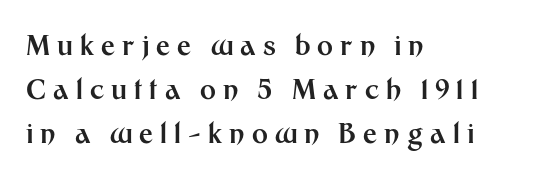
Q: Is the text bold? A: Yes.
Q: Is the text italic (slanted)? A: No, it is upright.
Q: Is the text underlined? A: No.
Q: How is the paragraph aligned? A: Left-aligned.
Q: Is the spacing between letters normal or unusually wide? A: Unusually wide.
Q: Is the spacing between lines tight, normal or loose? A: Normal.
